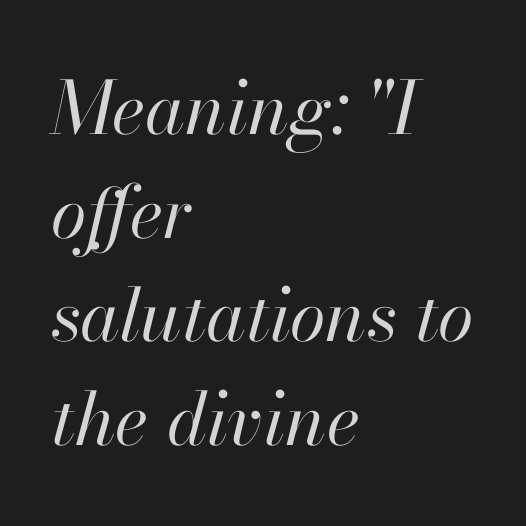
The image shows 73 px regular-weight type, italic (leaning right); set left-aligned, normal line spacing (1.42x), normal letter spacing, not underlined; high stroke contrast and a small x-height.
